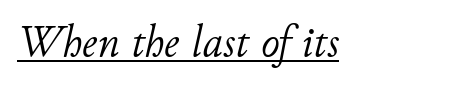
The image shows 45 px light type, italic (leaning right); set normal letter spacing, underlined; low stroke contrast and a small x-height.
